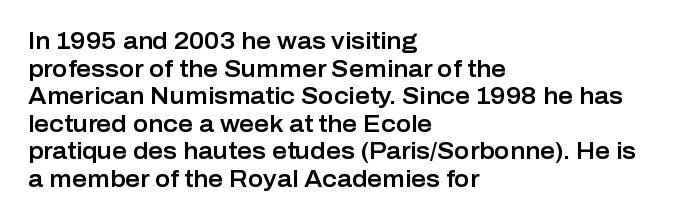
{"italic": "no", "underline": "no", "align": "left", "line_spacing_ratio": 1.2, "letter_spacing": "normal", "letter_spacing_em": 0.0, "glyph_px": 23}
